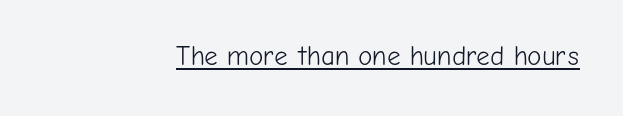
{"italic": "no", "bold": "no", "underline": "yes", "letter_spacing": "normal", "letter_spacing_em": 0.0, "glyph_px": 27}
